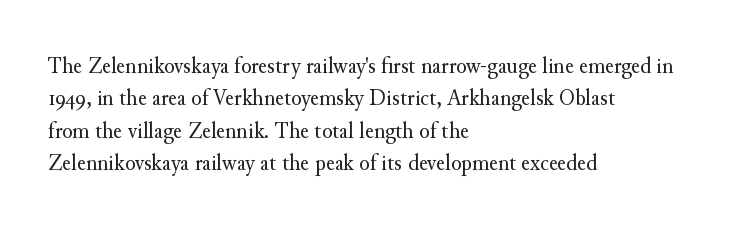
The image shows 24 px text type, upright; set left-aligned, normal line spacing (1.35x), normal letter spacing, not underlined.
